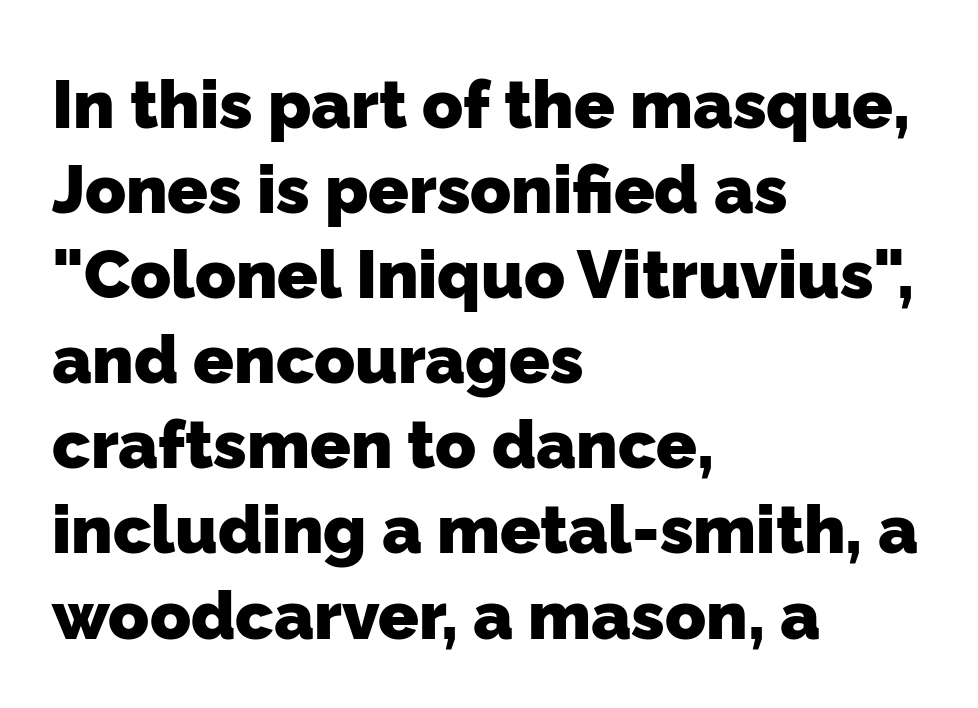
The image shows 67 px heavy sans-serif type; set left-aligned, normal line spacing (1.27x), normal letter spacing, not underlined; low stroke contrast and a medium x-height.
